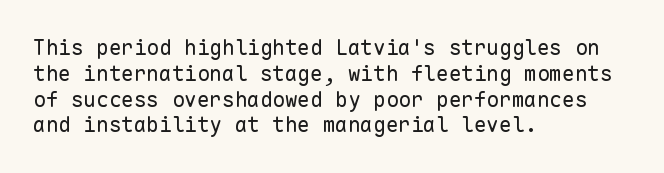
Q: Is the text bold? A: No.
Q: Is the text italic (slanted)? A: No, it is upright.
Q: Is the text underlined? A: No.
Q: How is the paragraph aligned? A: Left-aligned.
Q: Is the spacing between letters normal or unusually wide? A: Normal.
